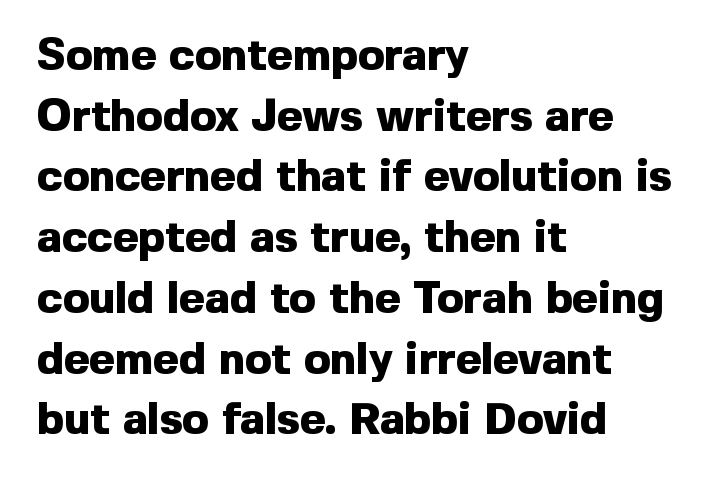
Does the lettering tilt? It doesn't — this is upright. Spacing between characters is what you'd get straight out of the box. Every row of glyphs begins at an identical x-position on the left. Nothing sits at the stroke ends, so this counts as sans-serif.
